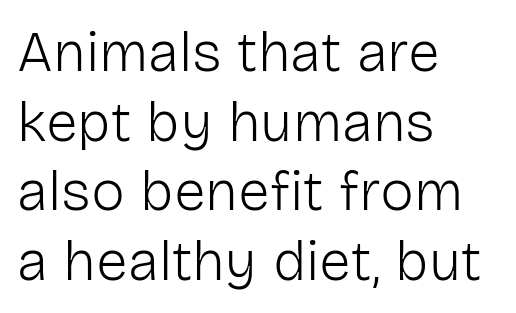
Q: Is the text bold? A: No.
Q: Is the text italic (slanted)? A: No, it is upright.
Q: Is the typeface a serif or a sans-serif typeface? A: Sans-serif.
Q: Is the text underlined? A: No.
Q: How is the paragraph aligned? A: Left-aligned.
Q: Is the spacing between letters normal or unusually wide? A: Normal.
Q: Width (condensed, normal, or wide)? A: Normal.
Q: Stroke contrast? A: Low.
Q: x-height? A: Medium.
Q: Monospaced? A: No.
